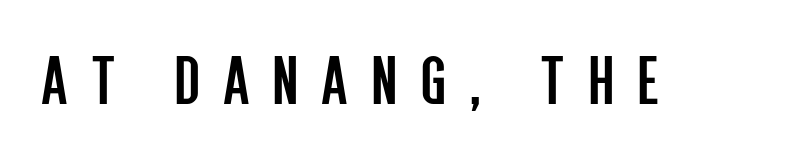
The image shows 72 px regular-weight, condensed sans-serif type, upright; set unusually wide letter spacing (+0.34 em), not underlined; low stroke contrast and a large x-height.
